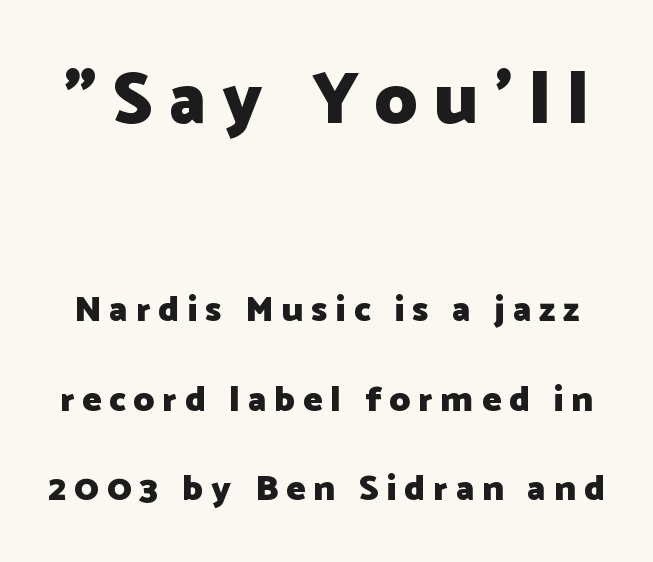
The zone under the glyphs is completely vacant. The letters are spread apart with noticeably loose tracking. Two sizes are in play, and the larger belongs to the first block. Designer's note — italics off, roman on. Does the type have serifs? No, each stem ends abruptly. Note the varied advance widths — an 'i' is clearly narrower than an 'm'.
